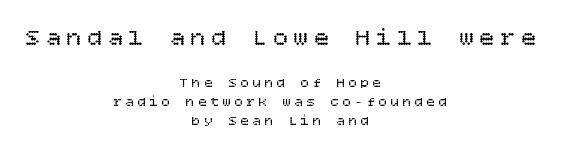
The image shows 24 px text type, upright; set centered, normal line spacing (1.34x), unusually wide letter spacing (+0.26 em), not underlined; the first (top) block is 1.71x larger.
